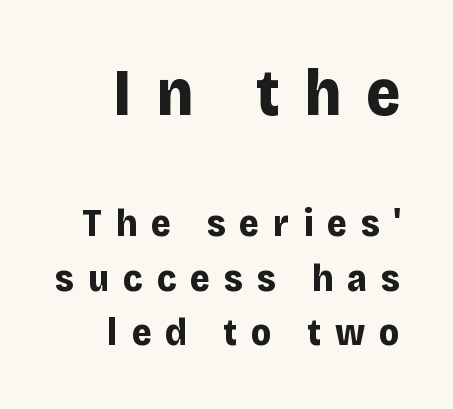
{"serif": "no", "italic": "no", "bold": "yes", "weight": "bold", "width": "normal", "stroke_contrast": "low", "x_height": "large", "monospaced": "no", "underline": "no", "align": "right", "line_spacing": "normal", "line_spacing_ratio": 1.43, "letter_spacing": "wide", "letter_spacing_em": 0.37, "larger_block": "first", "size_ratio": 1.74, "glyph_px": 66}
